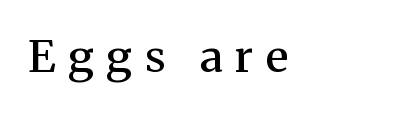
Q: Is the text bold? A: Semi-bold.
Q: Is the text italic (slanted)? A: No, it is upright.
Q: Is the typeface a serif or a sans-serif typeface? A: Serif.
Q: Is the text underlined? A: No.
Q: How is the paragraph aligned? A: Left-aligned.
Q: Is the spacing between letters normal or unusually wide? A: Unusually wide.
Q: Width (condensed, normal, or wide)? A: Normal.
Q: Stroke contrast? A: Medium.
Q: x-height? A: Medium.
Q: Monospaced? A: No.
